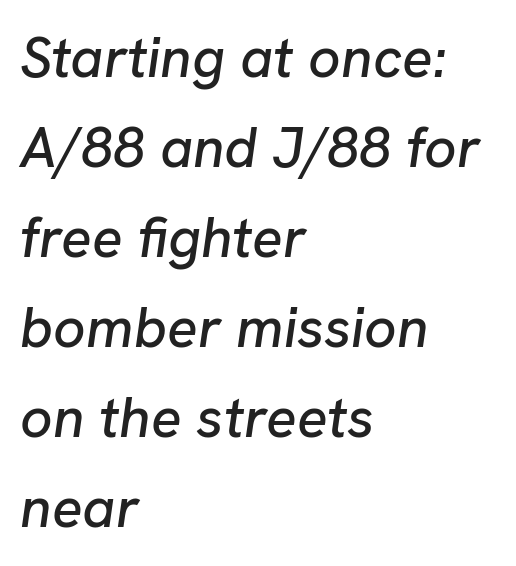
The image shows 57 px text type, italic (leaning right); set left-aligned, normal line spacing (1.58x), normal letter spacing, not underlined; low stroke contrast and a medium x-height.
